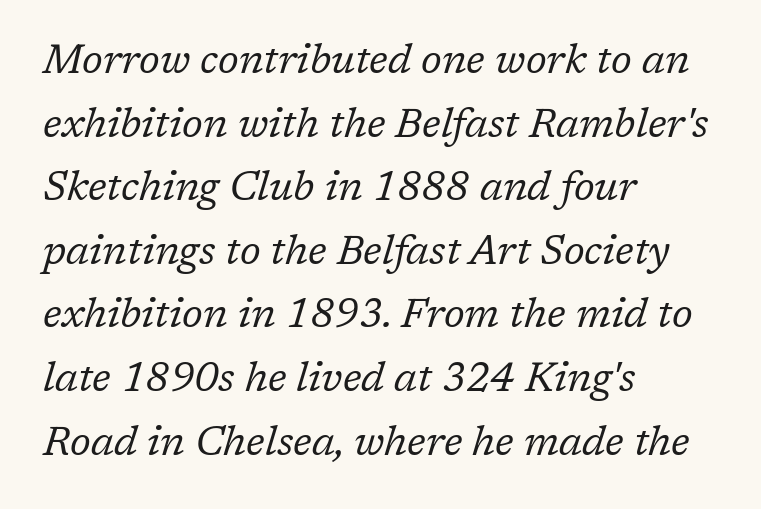
Weight: regular or lighter. The rendering applies a slant to the glyphs. Any mark beneath the type? The region is blank. The text block is weighted toward the left margin, trailing off unevenly rightward. Normally led — the rows are evenly, conventionally spaced.
